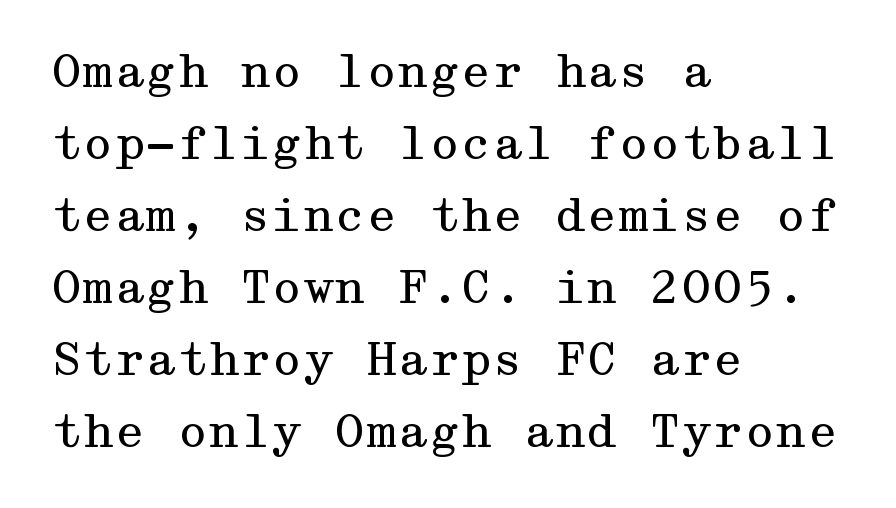
{"serif": "yes", "italic": "no", "bold": "no", "weight": "regular", "width": "wide", "stroke_contrast": "medium", "x_height": "medium", "underline": "no", "align": "left", "line_spacing": "normal", "line_spacing_ratio": 1.6, "letter_spacing": "normal", "letter_spacing_em": 0.0, "glyph_px": 45}
